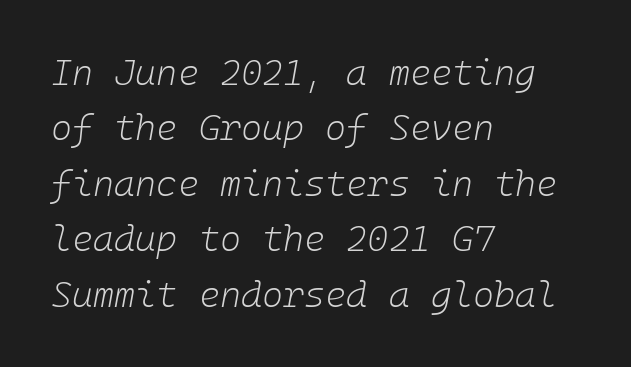
The rendering anchors every line to the left-hand side. Anything drawn beneath the words? Only blank space. Think standard paragraph weight, or any step lighter than that. Observe the lean: these are italic letterforms. These lines sit exactly where default settings would place them.
